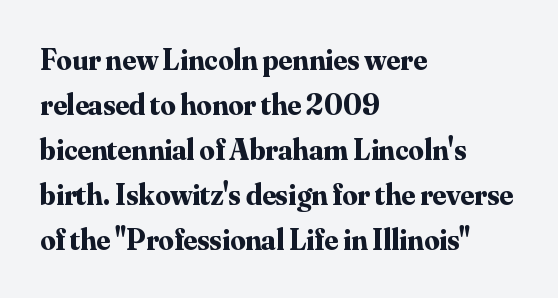
{"serif": "yes", "italic": "no", "bold": "yes", "weight": "bold", "width": "normal", "stroke_contrast": "medium", "x_height": "small", "monospaced": "no", "underline": "no", "align": "left", "line_spacing": "normal", "line_spacing_ratio": 1.5, "letter_spacing": "normal", "letter_spacing_em": 0.0, "glyph_px": 30}
